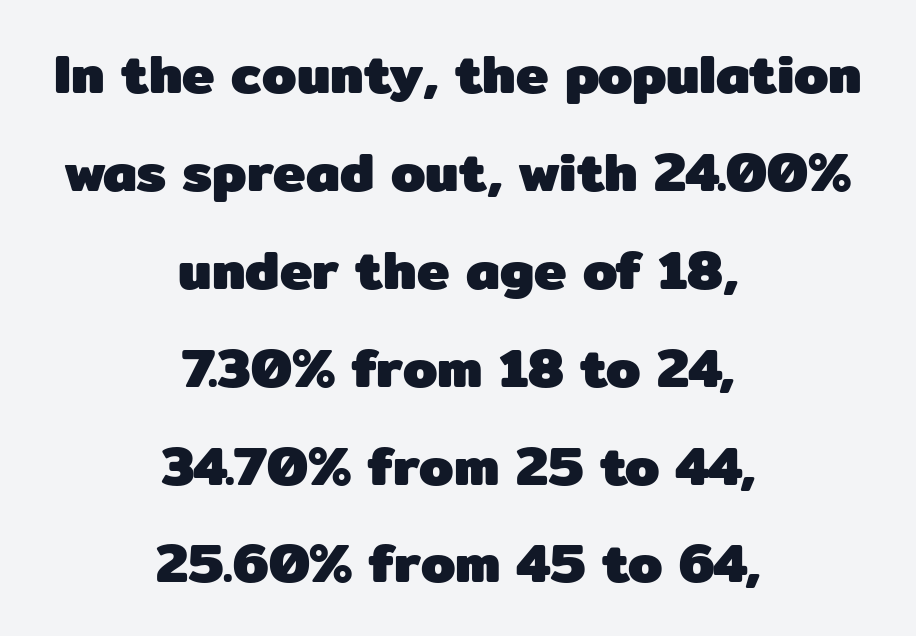
Q: Is the text bold? A: Yes.
Q: Is the text italic (slanted)? A: No, it is upright.
Q: Is the typeface a serif or a sans-serif typeface? A: Sans-serif.
Q: Is the text underlined? A: No.
Q: How is the paragraph aligned? A: Centered.
Q: Is the spacing between letters normal or unusually wide? A: Normal.
Q: Width (condensed, normal, or wide)? A: Normal.
Q: Stroke contrast? A: Low.
Q: x-height? A: Medium.
Q: Monospaced? A: No.
